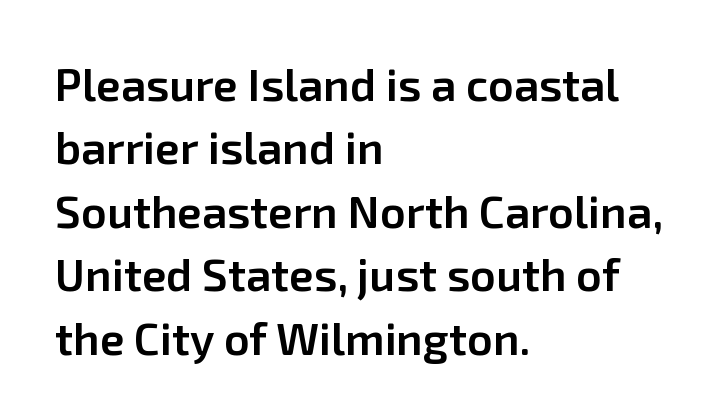
The face used here is proportionally spaced, like ordinary book or web type. The paragraph has a hard left edge and a soft right edge. The type family on display is of the sans-serif kind. Rule under the text: the space is simply empty.
